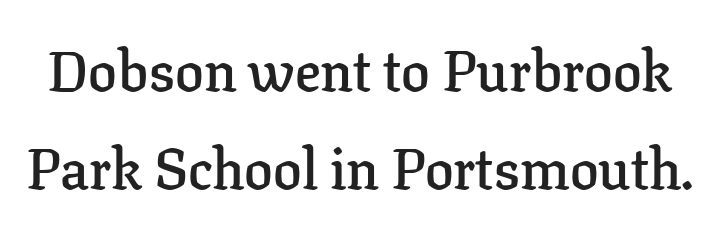
The image shows 57 px semibold serif type, upright; set line spacing 1.72x, normal letter spacing, not underlined; low stroke contrast and a medium x-height.
